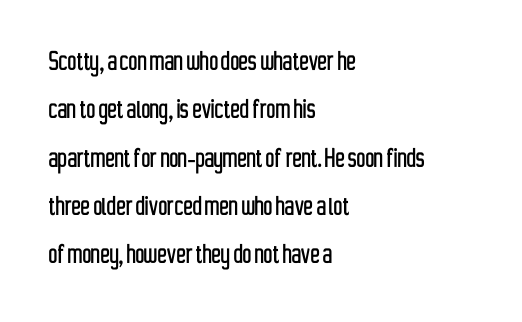
Q: Is the text italic (slanted)? A: No, it is upright.
Q: Is the typeface a serif or a sans-serif typeface? A: Sans-serif.
Q: Is the text underlined? A: No.
Q: How is the paragraph aligned? A: Left-aligned.
Q: Is the spacing between letters normal or unusually wide? A: Normal.
Q: Is the spacing between lines tight, normal or loose? A: Normal.
Q: Width (condensed, normal, or wide)? A: Condensed.
Q: Stroke contrast? A: Low.
Q: x-height? A: Medium.
Q: Monospaced? A: No.
